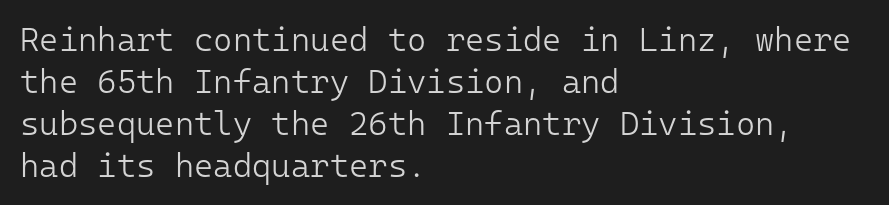
The image shows 33 px light sans-serif type, upright, monospaced; set left-aligned, normal line spacing (1.27x), normal letter spacing, not underlined; low stroke contrast and a medium x-height.
